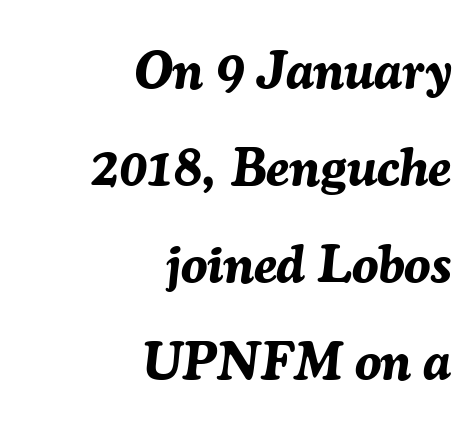
The image shows 53 px bold type, italic (leaning right); set right-aligned, line spacing 1.83x, normal letter spacing, not underlined; medium stroke contrast and a medium x-height.
